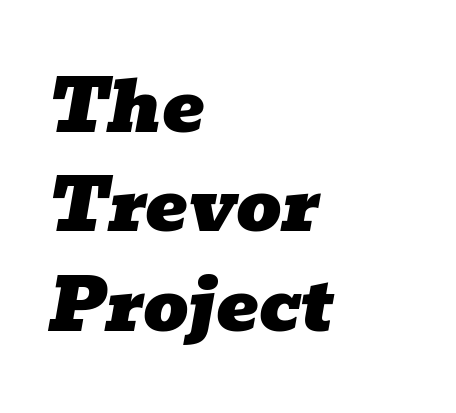
Words appear dense and cohesive because spacing is normal. Classification — serif. The ragged edge is on the right, which tells us the setting is flush left. Descenders hang freely into open space. What's the leading like? Ordinary, nothing unusual.
